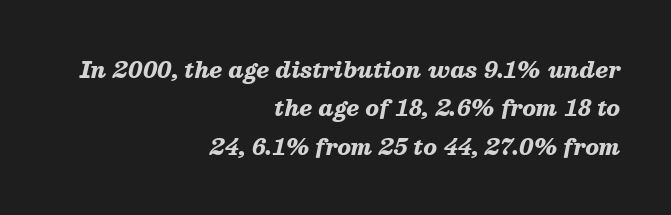
How heavy is the stroke? Heavy — this is a bold. These lines are set flush right with a ragged left edge. The baseline area is clear. You could call the tracking neutral — neither tight nor loose. If you drew a line through each stem, it would be angled.
